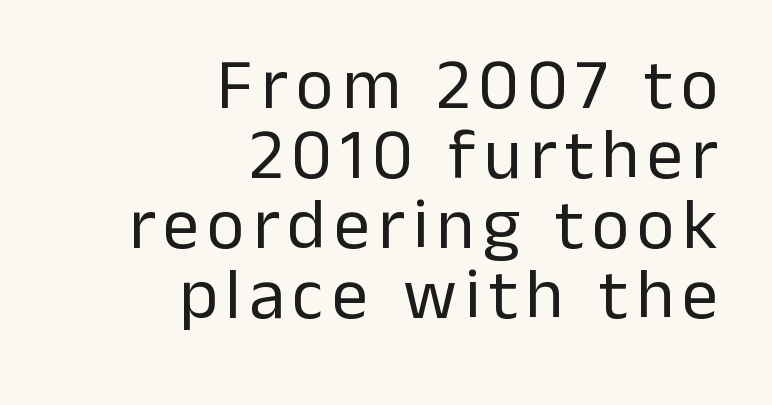
Check where the strokes stop: nothing finishes them off — pure sans. A typesetter would mark this as roman, not italic. Quick note: interline space is minimal. The strokes are not fattened; the text isn't bold.
